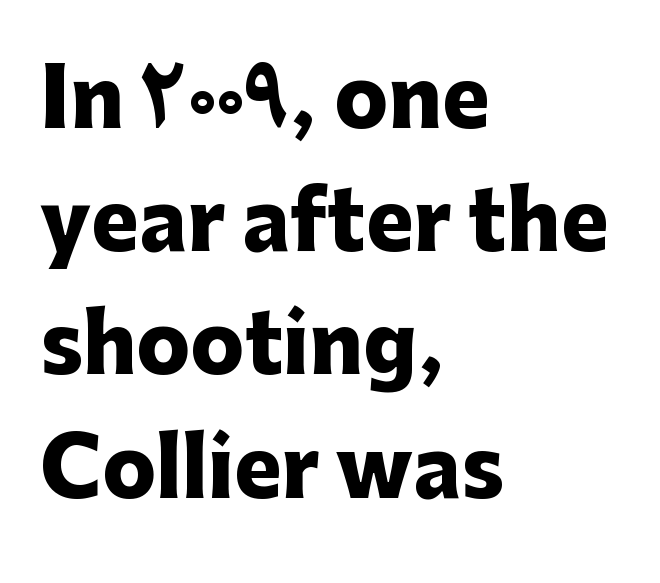
{"serif": "no", "italic": "no", "bold": "yes", "weight": "heavy", "width": "normal", "stroke_contrast": "low", "x_height": "medium", "monospaced": "no", "underline": "no", "align": "left", "line_spacing": "normal", "line_spacing_ratio": 1.54, "letter_spacing": "normal", "letter_spacing_em": 0.0, "glyph_px": 80}
